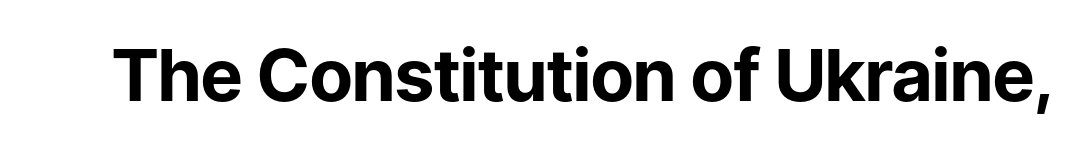
Words appear dense and cohesive because spacing is normal. The passage shown is emphatically bold. Are there feet on the stems? There aren't — it's a sans. You can tell it's not italic because the verticals are truly vertical. A clean baseline with only descenders dipping below it. This sample has the flowing, uneven cadence of proportional lettering.
